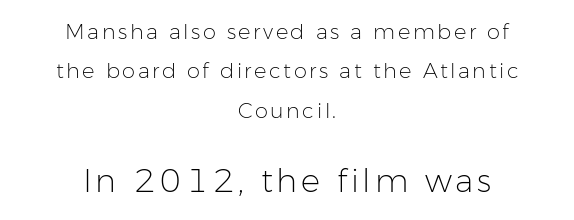
Q: Is the text bold? A: No.
Q: Is the text italic (slanted)? A: No, it is upright.
Q: Is the typeface a serif or a sans-serif typeface? A: Sans-serif.
Q: Is the text underlined? A: No.
Q: How is the paragraph aligned? A: Centered.
Q: Which block of text is set in a larger size, the first (top) or the second (bottom)? A: The second (bottom) one.
Q: Width (condensed, normal, or wide)? A: Normal.
Q: Stroke contrast? A: Low.
Q: x-height? A: Medium.
Q: Monospaced? A: No.
